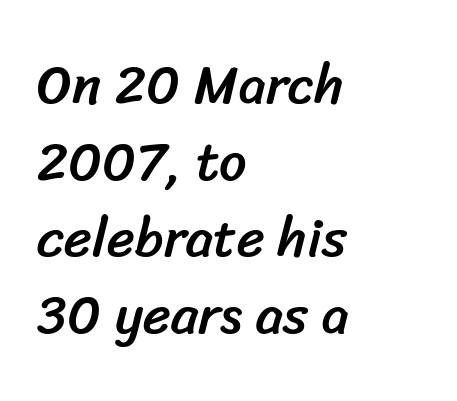
Examine the stroke ends and you'll find no serifs. Students, observe: this is what conventionally led text looks like. The string is rendered with underlining switched off. One-word summary of the alignment: left.
